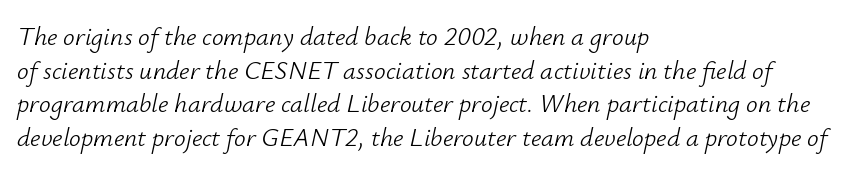
This sample uses an oblique cut, with every glyph tilted off the vertical. Inter-character spacing is left at the font's built-in metrics. Descender tails drop into unmarked territory. Is there much room between lines? A standard amount, neither cramped nor airy.
